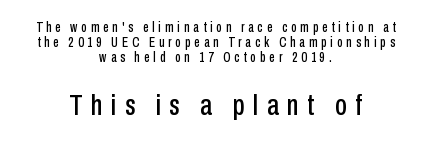
{"serif": "no", "italic": "no", "width": "condensed", "stroke_contrast": "low", "x_height": "medium", "monospaced": "no", "underline": "no", "align": "center", "line_spacing": "tight", "line_spacing_ratio": 1.06, "letter_spacing": "wide", "letter_spacing_em": 0.28, "larger_block": "second", "size_ratio": 2.14, "glyph_px": 30}
